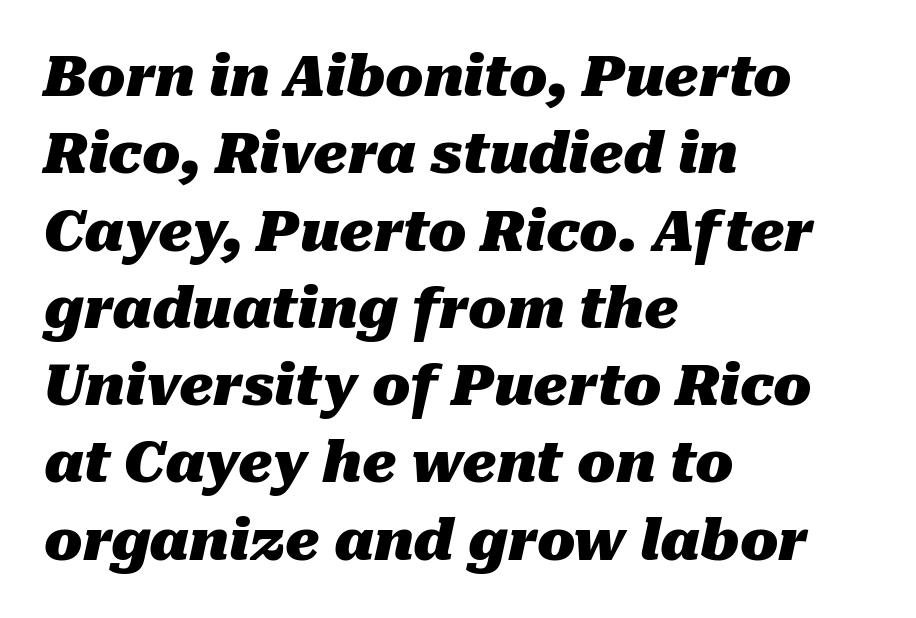
Spacing verdict: proportional, widths tailored to each character. Reading down the column, the eye jumps a familiar distance to each next line. All the whitespace from short lines collects on the right. Underlining? Definitely not there. This sample uses plain, unmodified letter spacing.
